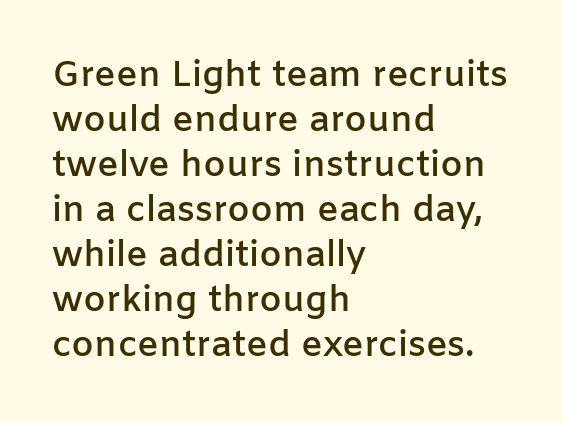
This rendering leaves character spacing at its baseline value. Unlike a traditional serif, this face leaves its strokes unadorned. The leading is moderate, giving the passage an even texture. Note the varied advance widths — an 'i' is clearly narrower than an 'm'.
